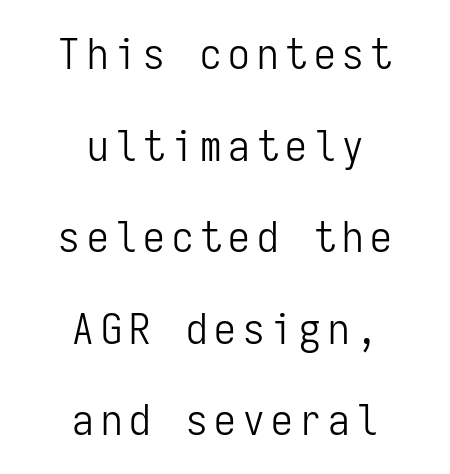
A typesetter would call this monospace, since all characters share one set width. Honestly, the rows look like they've been pulled way apart. Unbolded letterforms with no extra heft. Observe the absence of serifs on each vertical stroke in this sample. The lines are quadded center.
